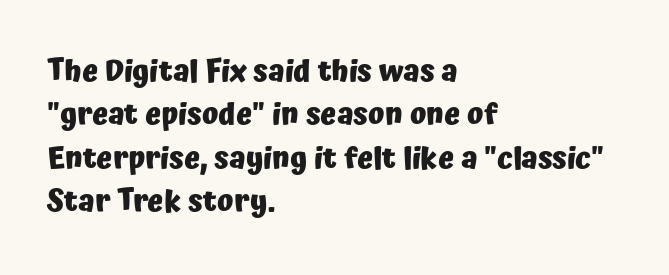
Q: Is the text bold? A: Yes.
Q: Is the text italic (slanted)? A: No, it is upright.
Q: Is the typeface a serif or a sans-serif typeface? A: Sans-serif.
Q: Is the text underlined? A: No.
Q: How is the paragraph aligned? A: Left-aligned.
Q: Is the spacing between letters normal or unusually wide? A: Normal.
Q: Is the spacing between lines tight, normal or loose? A: Normal.
Q: Width (condensed, normal, or wide)? A: Normal.
Q: Stroke contrast? A: Low.
Q: x-height? A: Medium.
Q: Monospaced? A: No.
